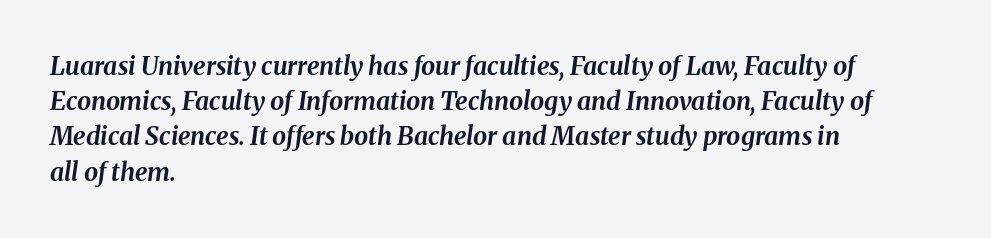
{"italic": "yes", "lean": "right", "slant_degrees": 8, "bold": "yes", "underline": "no", "align": "left", "line_spacing": "normal", "line_spacing_ratio": 1.41, "letter_spacing": "normal", "letter_spacing_em": 0.0, "glyph_px": 25}
